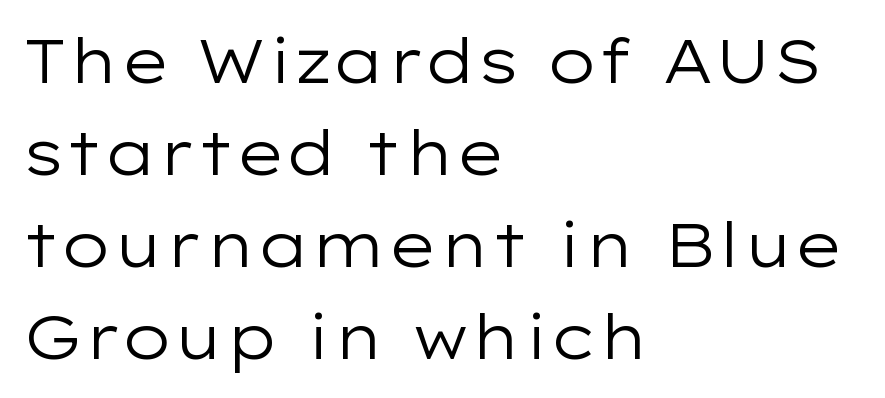
The image shows 61 px regular-weight, wide sans-serif type, upright; set left-aligned, normal line spacing (1.51x), normal letter spacing, not underlined; low stroke contrast and a medium x-height.
